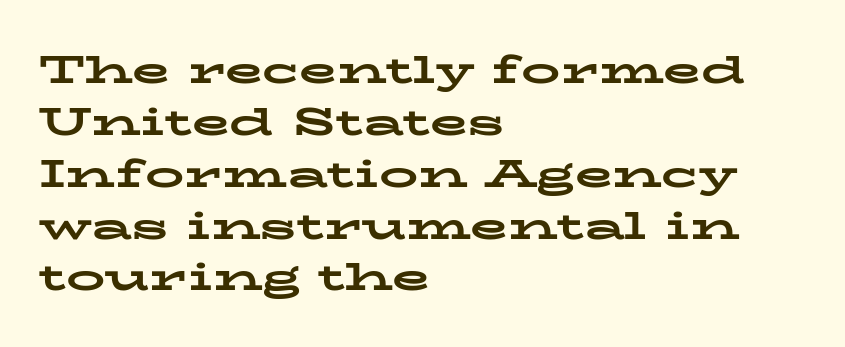
Q: Is the text bold? A: Yes.
Q: Is the text italic (slanted)? A: No, it is upright.
Q: Is the typeface a serif or a sans-serif typeface? A: Serif.
Q: Is the text underlined? A: No.
Q: How is the paragraph aligned? A: Left-aligned.
Q: Is the spacing between letters normal or unusually wide? A: Normal.
Q: Is the spacing between lines tight, normal or loose? A: Normal.
Q: Width (condensed, normal, or wide)? A: Wide.
Q: Stroke contrast? A: Low.
Q: x-height? A: Medium.
Q: Monospaced? A: No.
